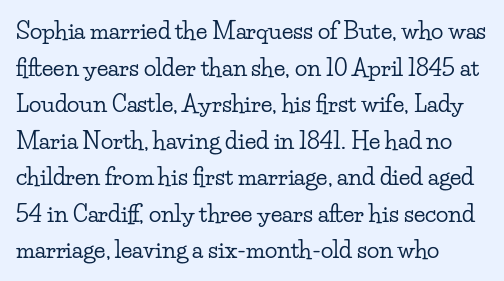
Rendered with straight, roman letterforms. Notice how the passage keeps a crisp vertical edge on the left only. A typesetter would call this leading conventional body-copy spacing. Is the letter spacing exaggerated? No — it looks like the ordinary default.
